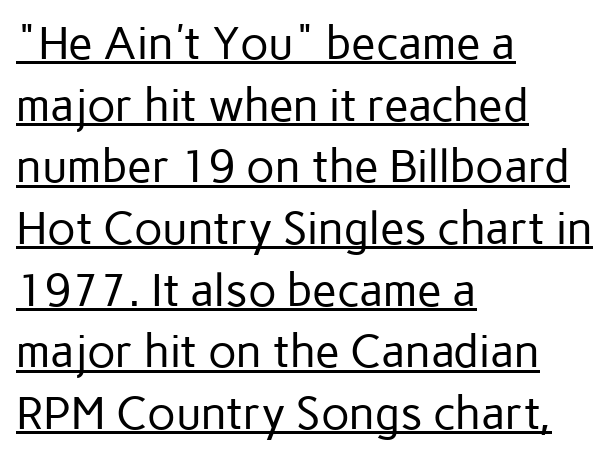
The block of text has a typical density, with ordinary space between rows. Letterform terminals end flat and unadorned throughout the passage. On a weight scale, this lands at 450 or below. The letters advance in unequal steps, a hallmark of proportional type. Nothing unusual about the tracking: characters are spaced as the font intends. Compared with a centered layout, this one pins lines to the left instead.
